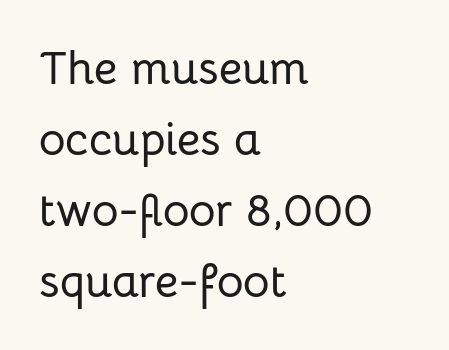
Does the lettering tilt? It doesn't — this is upright. Reading down the column, the eye jumps a familiar distance to each next line. Underlining? Definitely not there. This rendering leaves character spacing at its baseline value. Each letter keeps its own natural width here, so spacing adapts to shape. Visually the block forms a straight wall on the left and a jagged coastline on the right.
